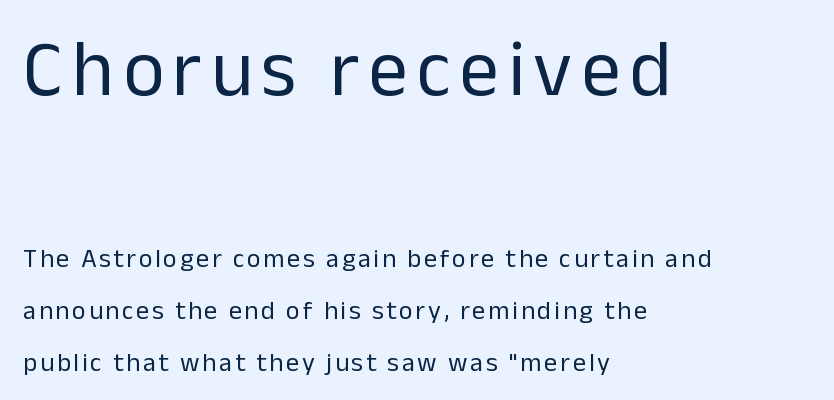
Q: Is the text bold? A: No.
Q: Is the text italic (slanted)? A: No, it is upright.
Q: Is the typeface a serif or a sans-serif typeface? A: Sans-serif.
Q: Is the text underlined? A: No.
Q: How is the paragraph aligned? A: Left-aligned.
Q: Is the spacing between lines tight, normal or loose? A: Loose.
Q: Which block of text is set in a larger size, the first (top) or the second (bottom)? A: The first (top) one.
Q: Width (condensed, normal, or wide)? A: Normal.
Q: Stroke contrast? A: Low.
Q: x-height? A: Medium.
Q: Monospaced? A: No.
